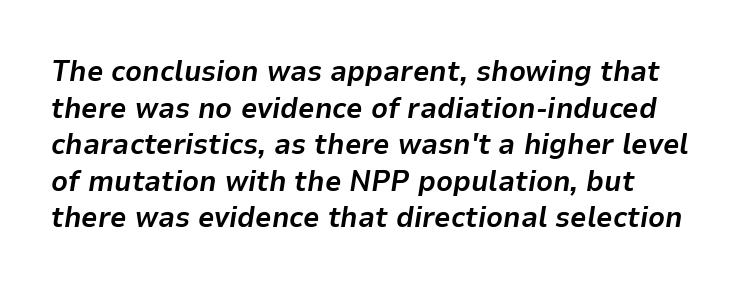
{"italic": "yes", "lean": "right", "slant_degrees": 9, "bold": "yes", "weight": "bold", "width": "normal", "stroke_contrast": "low", "x_height": "medium", "monospaced": "no", "underline": "no", "align": "left", "line_spacing": "normal", "line_spacing_ratio": 1.26, "letter_spacing": "normal", "letter_spacing_em": 0.0, "glyph_px": 29}
